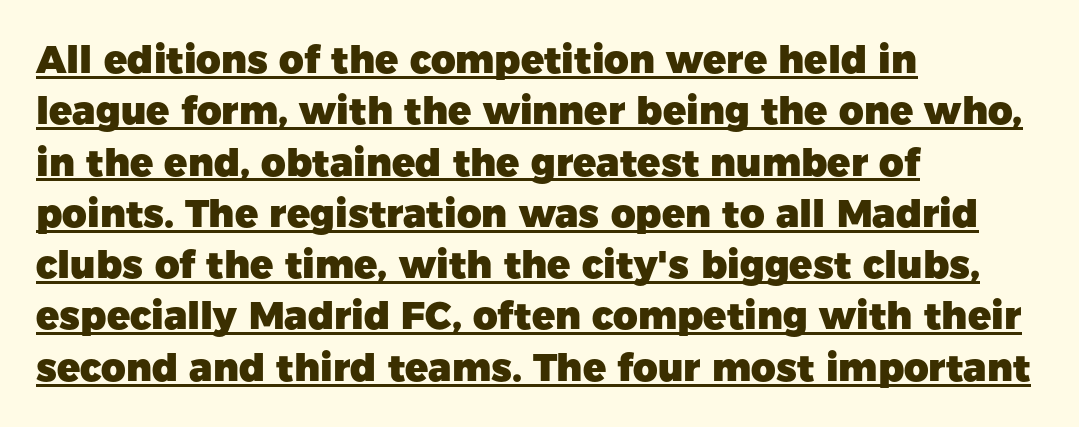
Quick note: not italic, upright. Observe the absence of serifs on each vertical stroke in this sample. Character widths vary here, with narrow letters taking less room than wide ones. Notice how descenders clear the ascenders below comfortably — that's standard leading. I'd describe the lettering as bold — thick and assertive. The rendered words wear a rule along their underside.
